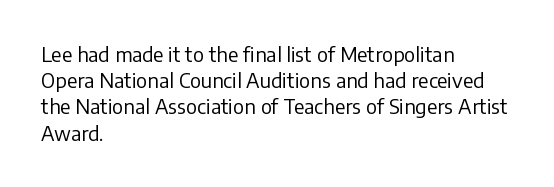
No chunkiness to these letters — they're not bold. Alignment: flush left. Do the letters lean? They stand straight. Horizontal bands of white between lines are of average thickness. Has an underline been added? It has not. Is the letter spacing exaggerated? No — it looks like the ordinary default.
